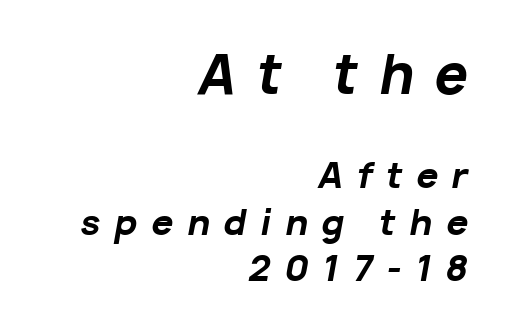
Q: Is the text bold? A: Yes.
Q: Is the text italic (slanted)? A: Yes, it leans right by about 10 degrees.
Q: Is the text underlined? A: No.
Q: How is the paragraph aligned? A: Right-aligned.
Q: Is the spacing between letters normal or unusually wide? A: Unusually wide.
Q: Is the spacing between lines tight, normal or loose? A: Normal.
Q: Which block of text is set in a larger size, the first (top) or the second (bottom)? A: The first (top) one.
Q: Width (condensed, normal, or wide)? A: Normal.
Q: Stroke contrast? A: Low.
Q: x-height? A: Medium.
Q: Monospaced? A: No.
